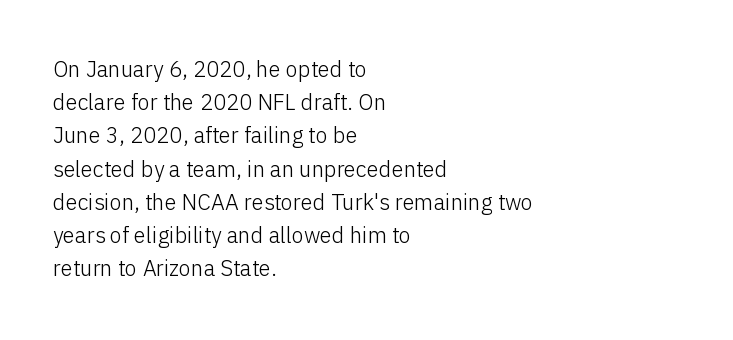
{"italic": "no", "bold": "no", "underline": "no", "align": "left", "line_spacing": "normal", "line_spacing_ratio": 1.51, "letter_spacing": "normal", "letter_spacing_em": 0.0, "glyph_px": 22}
